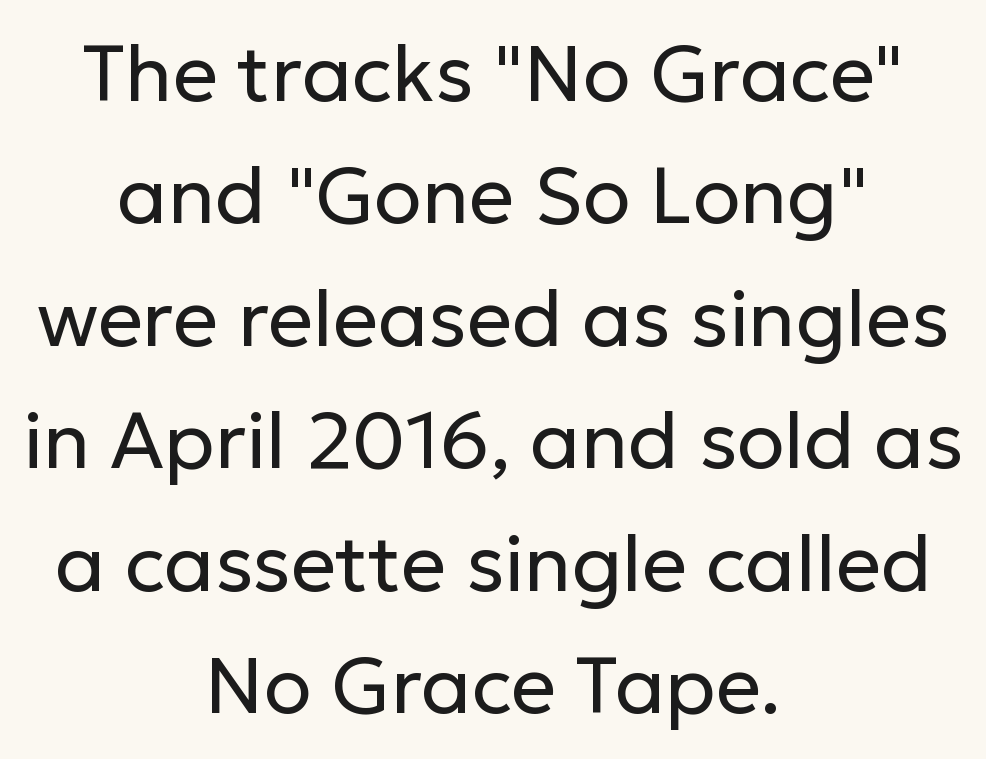
Q: Is the text bold? A: No.
Q: Is the text italic (slanted)? A: No, it is upright.
Q: Is the typeface a serif or a sans-serif typeface? A: Sans-serif.
Q: Is the text underlined? A: No.
Q: How is the paragraph aligned? A: Centered.
Q: Is the spacing between letters normal or unusually wide? A: Normal.
Q: Is the spacing between lines tight, normal or loose? A: Normal.
Q: Width (condensed, normal, or wide)? A: Normal.
Q: Stroke contrast? A: Low.
Q: x-height? A: Medium.
Q: Monospaced? A: No.
